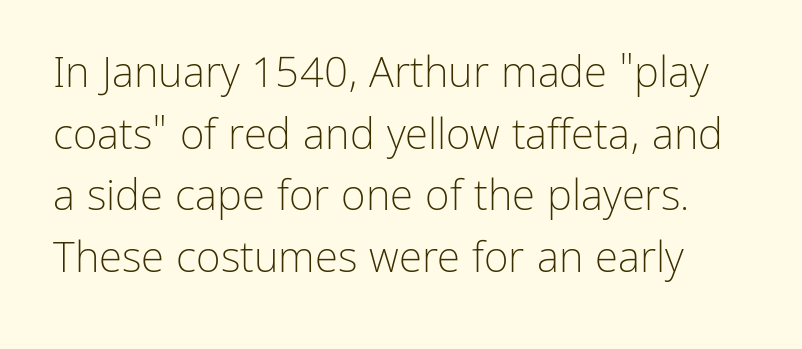
{"serif": "no", "italic": "no", "bold": "no", "weight": "light", "width": "normal", "stroke_contrast": "low", "x_height": "medium", "monospaced": "no", "underline": "no", "line_spacing": "normal", "line_spacing_ratio": 1.47, "letter_spacing": "normal", "letter_spacing_em": 0.0, "glyph_px": 42}
